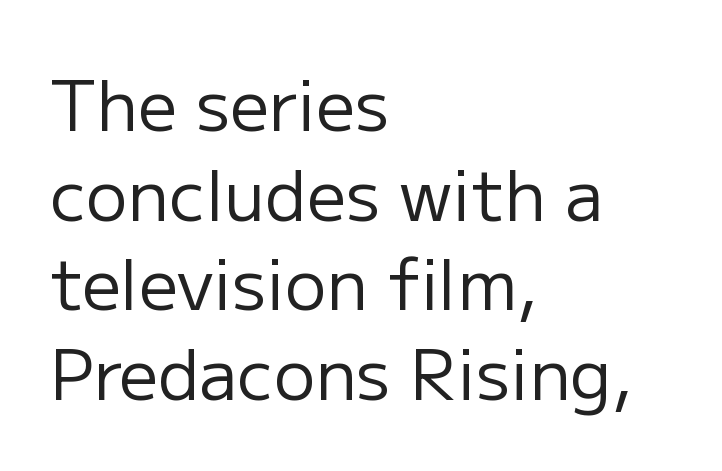
{"serif": "no", "italic": "no", "bold": "no", "weight": "regular", "width": "normal", "stroke_contrast": "low", "x_height": "medium", "monospaced": "no", "underline": "no", "align": "left", "line_spacing": "normal", "line_spacing_ratio": 1.3, "letter_spacing": "normal", "letter_spacing_em": 0.0, "glyph_px": 69}
